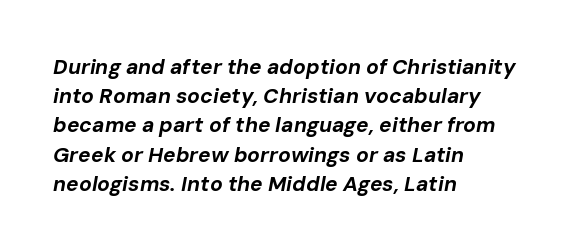
Q: Is the text bold? A: Yes.
Q: Is the text italic (slanted)? A: Yes, it leans right by about 10 degrees.
Q: Is the text underlined? A: No.
Q: How is the paragraph aligned? A: Left-aligned.
Q: Is the spacing between letters normal or unusually wide? A: Normal.
Q: Is the spacing between lines tight, normal or loose? A: Normal.
